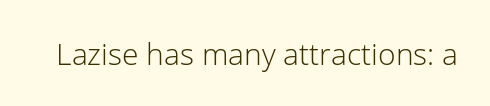
You can tell it's not italic because the verticals are truly vertical. Descender tails drop into unmarked territory. This is sans-serif lettering, the kind often seen on screens and signage. The passage shown is typed in a proportional face where columns would drift. Bold? No — there's no thickening of the strokes.
